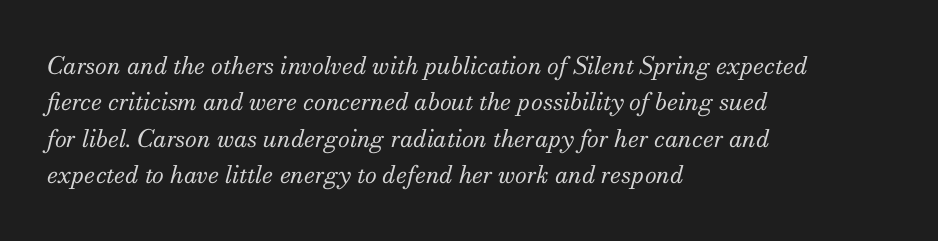
The passage shown is not underscored anywhere. The axis of the letterforms is tilted away from vertical. If you drew a ruler down the left edge, every line would touch it. The letters sit at their default tracking, neither squeezed nor spread. Compared with a typical body face, this is equally light or lighter still.
